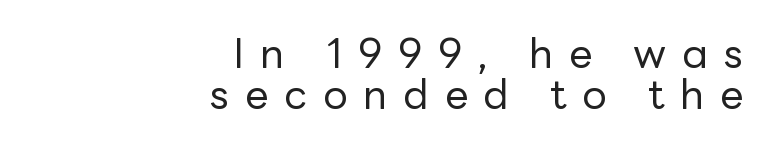
{"serif": "no", "italic": "no", "bold": "no", "weight": "regular", "width": "normal", "stroke_contrast": "low", "x_height": "medium", "monospaced": "no", "underline": "no", "align": "right", "line_spacing": "tight", "line_spacing_ratio": 1.01, "letter_spacing": "wide", "letter_spacing_em": 0.39, "glyph_px": 41}
